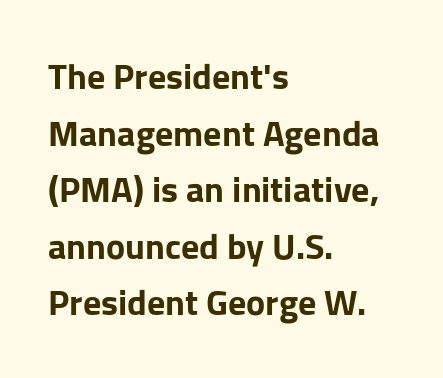
The rendering anchors every line to the left-hand side. The type family on display is of the sans-serif kind. Here the glyphs are tracked normally, forming tight word shapes. Rendered with straight, roman letterforms. The passage shown is typed in a proportional face where columns would drift. Whoever set this chose a conventional vertical rhythm.
